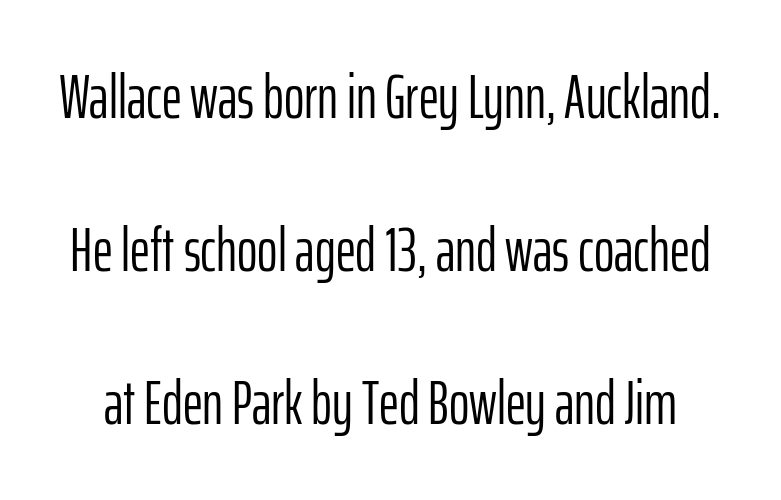
Q: Is the text bold? A: No.
Q: Is the text italic (slanted)? A: No, it is upright.
Q: Is the typeface a serif or a sans-serif typeface? A: Sans-serif.
Q: Is the text underlined? A: No.
Q: Is the spacing between letters normal or unusually wide? A: Normal.
Q: Is the spacing between lines tight, normal or loose? A: Loose.
Q: Width (condensed, normal, or wide)? A: Condensed.
Q: Stroke contrast? A: Low.
Q: x-height? A: Medium.
Q: Monospaced? A: No.
